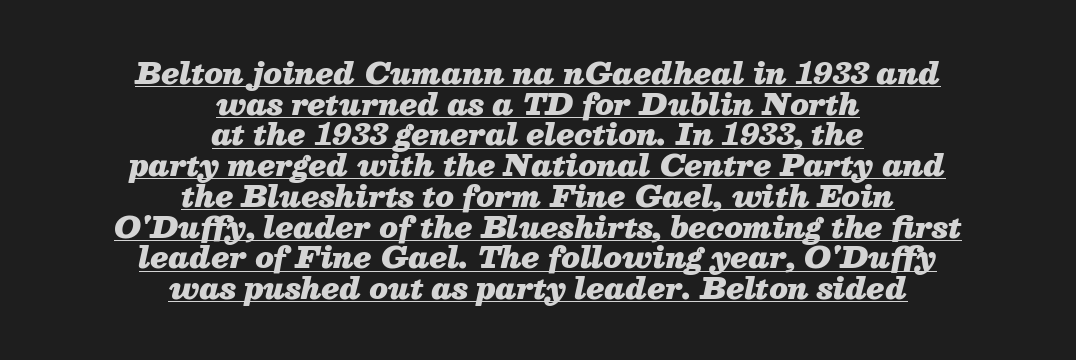
Summary of vertical rhythm: compact, with narrow interline spacing. The string is rendered with underlining switched on. Reading down the block, each line starts at a different indent, mirrored at its end. The letterforms sit shoulder to shoulder at normal distance.
